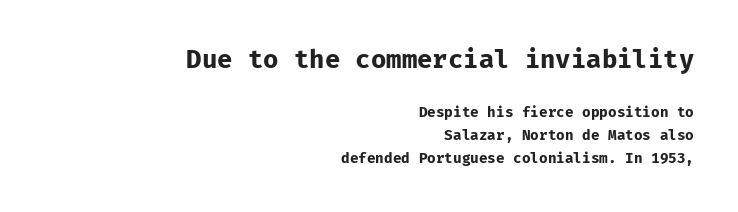
{"italic": "no", "bold": "yes", "underline": "no", "align": "right", "line_spacing": "normal", "line_spacing_ratio": 1.62, "letter_spacing": "normal", "letter_spacing_em": 0.0, "larger_block": "first", "size_ratio": 1.79, "glyph_px": 25}
